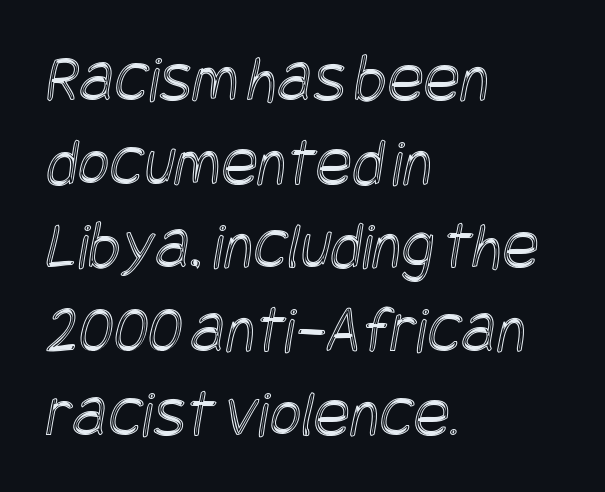
Q: Is the text underlined? A: No.
Q: How is the paragraph aligned? A: Left-aligned.
Q: Is the spacing between letters normal or unusually wide? A: Normal.
Q: Width (condensed, normal, or wide)? A: Condensed.
Q: x-height? A: Large.
